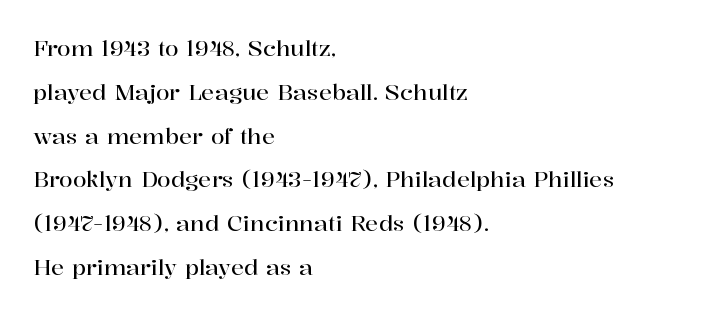
{"italic": "no", "underline": "no", "align": "left", "line_spacing": "loose", "line_spacing_ratio": 1.99, "letter_spacing": "normal", "letter_spacing_em": 0.0, "glyph_px": 22}
